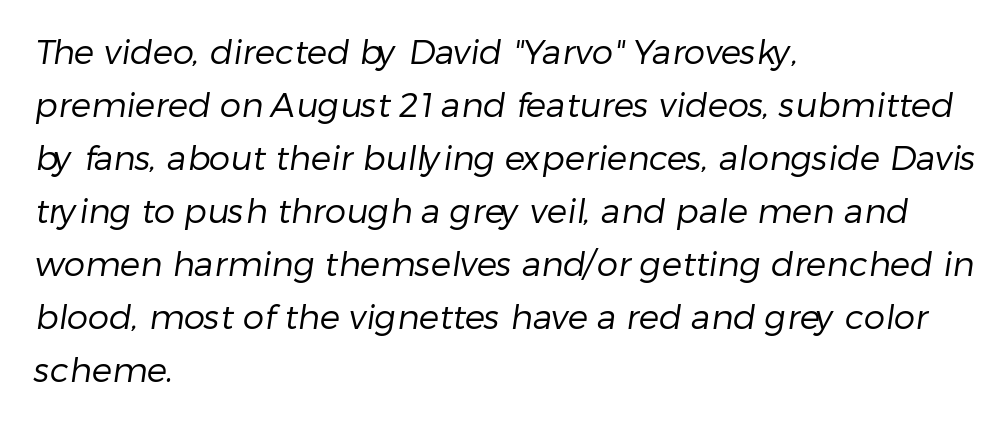
Spacing between characters is what you'd get straight out of the box. A typesetter would call this leading conventional body-copy spacing. Type style note: lacks serifs. The passage shown is not underscored anywhere.
